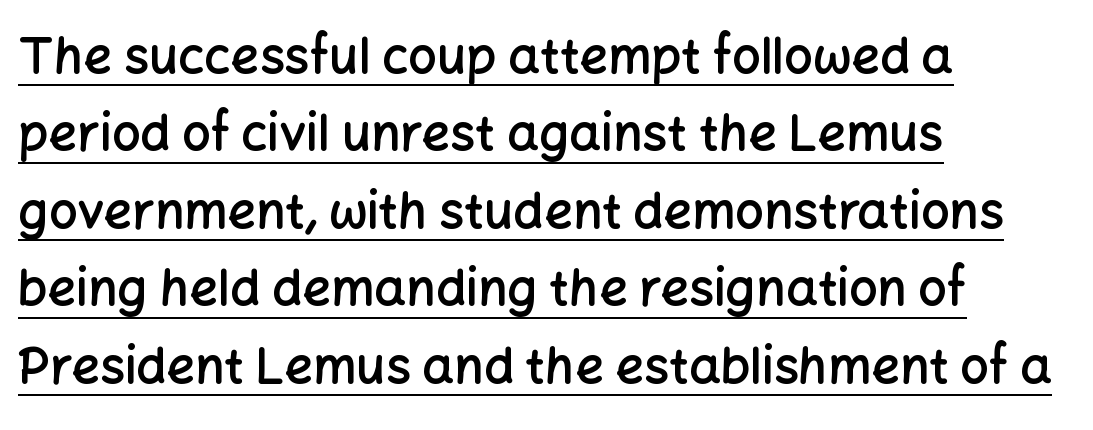
Notice how the passage keeps a crisp vertical edge on the left only. The string is rendered with underlining switched on. The rendering keeps characters at their native spacing. Tall strokes in this sample are plumb rather than angled. Do the characters align in a grid? No, the font is proportional.
